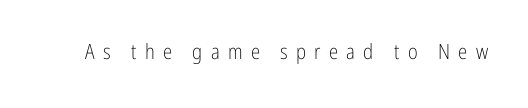
{"italic": "no", "bold": "no", "underline": "no", "letter_spacing": "wide", "letter_spacing_em": 0.39, "glyph_px": 21}
